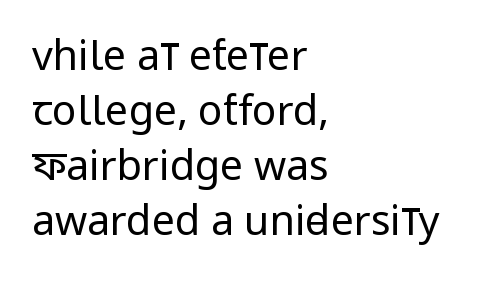
The image shows 41 px regular-weight, condensed sans-serif type, upright; set left-aligned, normal line spacing (1.34x), normal letter spacing, not underlined; low stroke contrast and a large x-height.
